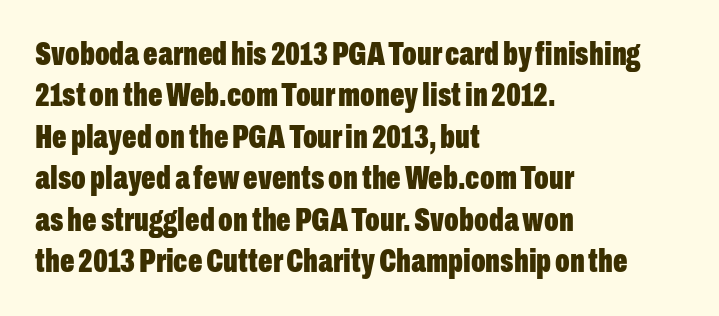
{"serif": "no", "italic": "no", "bold": "yes", "weight": "bold", "width": "condensed", "stroke_contrast": "low", "x_height": "medium", "monospaced": "no", "underline": "no", "align": "left", "line_spacing_ratio": 1.22, "letter_spacing": "normal", "letter_spacing_em": 0.0, "glyph_px": 34}
